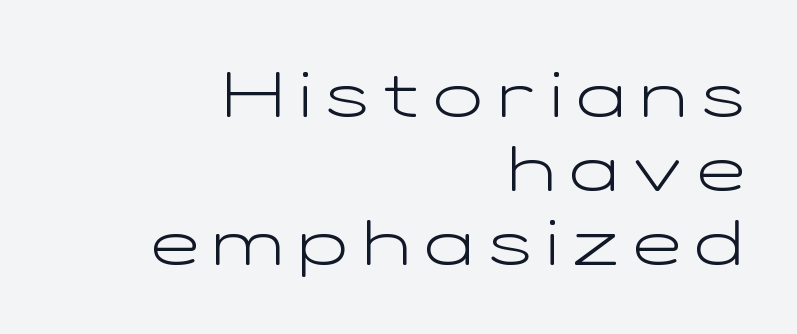
Q: Is the text bold? A: No.
Q: Is the text italic (slanted)? A: No, it is upright.
Q: Is the typeface a serif or a sans-serif typeface? A: Sans-serif.
Q: Is the text underlined? A: No.
Q: How is the paragraph aligned? A: Right-aligned.
Q: Is the spacing between letters normal or unusually wide? A: Unusually wide.
Q: Width (condensed, normal, or wide)? A: Wide.
Q: Stroke contrast? A: Low.
Q: x-height? A: Medium.
Q: Monospaced? A: No.
